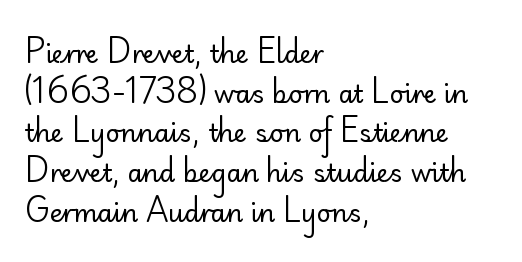
{"italic": "no", "bold": "no", "underline": "no", "align": "left", "line_spacing": "normal", "line_spacing_ratio": 1.59, "letter_spacing": "normal", "letter_spacing_em": 0.0, "glyph_px": 25}
